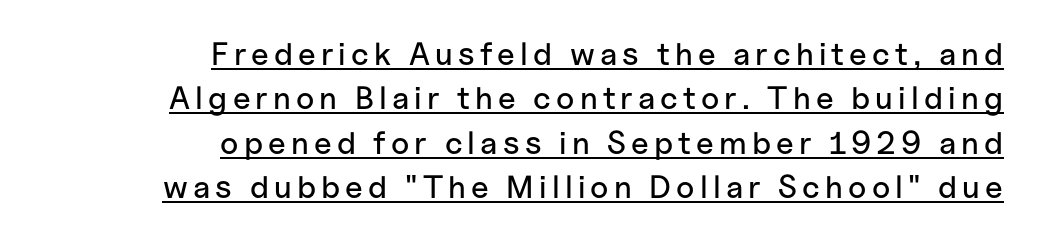
{"serif": "no", "italic": "no", "width": "normal", "stroke_contrast": "low", "x_height": "medium", "monospaced": "no", "underline": "yes", "align": "right", "line_spacing": "normal", "line_spacing_ratio": 1.39, "glyph_px": 32}
